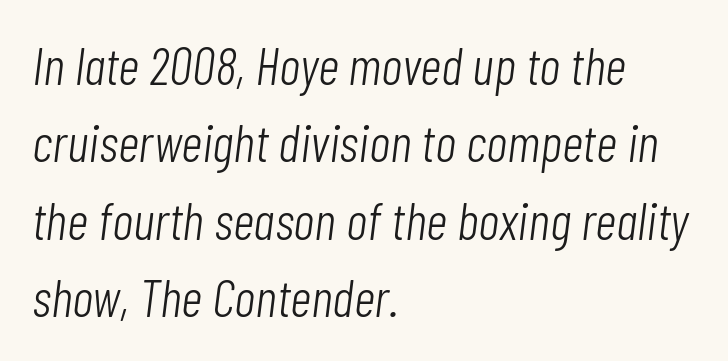
Leading matches the norm, producing a regular column. Honestly, there is no underline to notice here at all. Glyph-to-glyph distance matches everyday printed text. The glyphs look as if they've been sheared to an angle.
